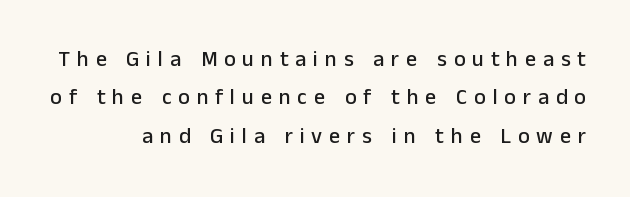
The image shows 22 px text type, upright; set line spacing 1.74x, unusually wide letter spacing (+0.31 em), not underlined.
